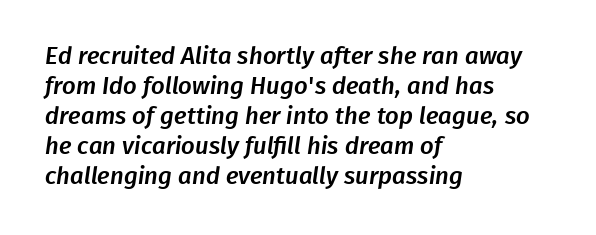
{"underline": "no", "align": "left", "line_spacing": "normal", "line_spacing_ratio": 1.25, "letter_spacing": "normal", "letter_spacing_em": 0.0, "glyph_px": 24}
